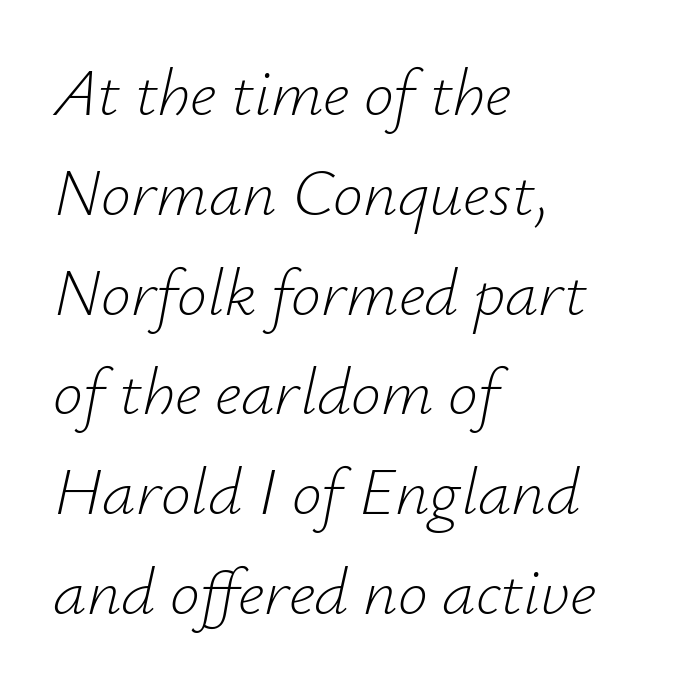
The image shows 67 px light type, italic (leaning right); set left-aligned, normal line spacing (1.49x), normal letter spacing, not underlined; low stroke contrast and a small x-height.
